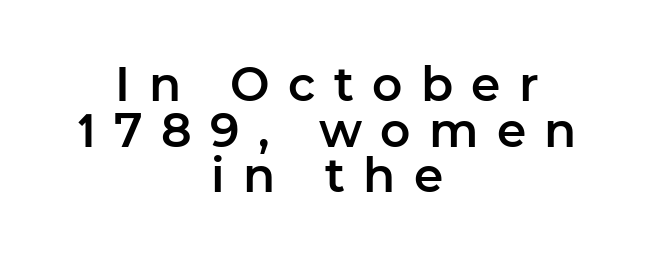
Q: Is the text italic (slanted)? A: No, it is upright.
Q: Is the typeface a serif or a sans-serif typeface? A: Sans-serif.
Q: Is the text underlined? A: No.
Q: How is the paragraph aligned? A: Centered.
Q: Is the spacing between letters normal or unusually wide? A: Unusually wide.
Q: Is the spacing between lines tight, normal or loose? A: Tight.
Q: Width (condensed, normal, or wide)? A: Normal.
Q: Stroke contrast? A: Low.
Q: x-height? A: Medium.
Q: Monospaced? A: No.
